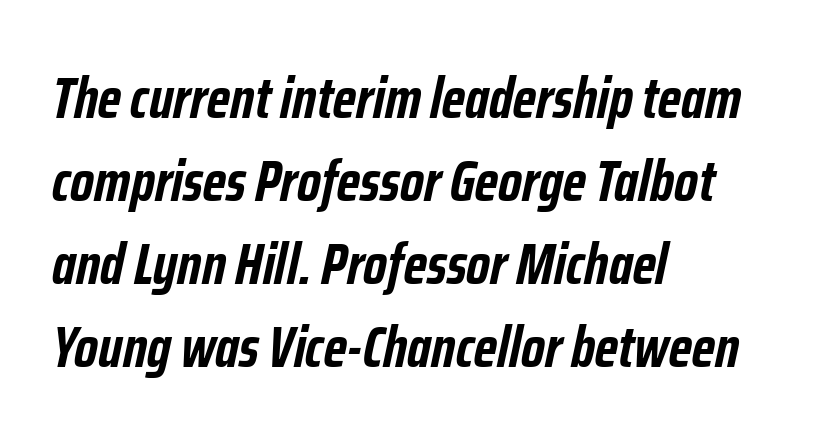
Q: Is the text bold? A: Yes.
Q: Is the text italic (slanted)? A: Yes, it leans right by about 12 degrees.
Q: Is the text underlined? A: No.
Q: How is the paragraph aligned? A: Left-aligned.
Q: Is the spacing between letters normal or unusually wide? A: Normal.
Q: Is the spacing between lines tight, normal or loose? A: Normal.
Q: Width (condensed, normal, or wide)? A: Condensed.
Q: Stroke contrast? A: Low.
Q: x-height? A: Medium.
Q: Monospaced? A: No.
